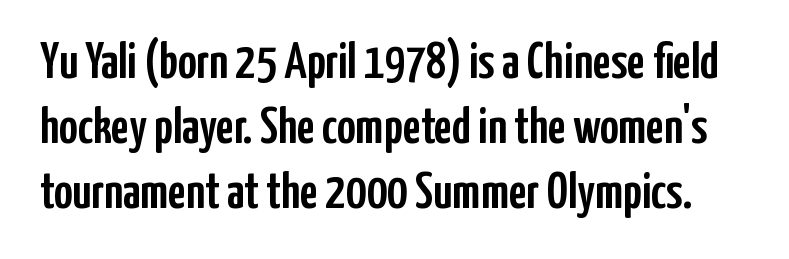
The image shows 51 px condensed sans-serif type, upright; set normal line spacing (1.27x), normal letter spacing, not underlined; low stroke contrast and a medium x-height.
